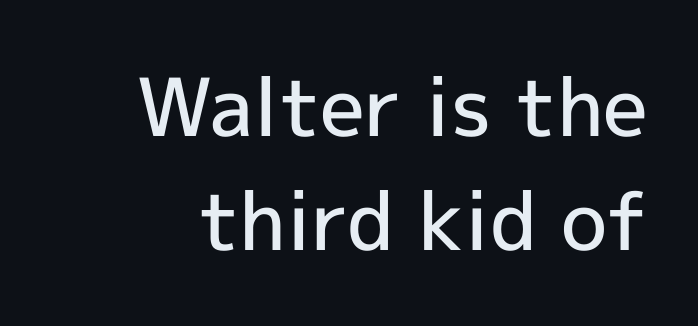
The typography opts for an upright posture over an oblique one. Horizontal bands of white between lines are of average thickness. No feet cap the strokes, marking this as sans-serif type. A somewhat darkened texture: the type is semibold rather than bold.
